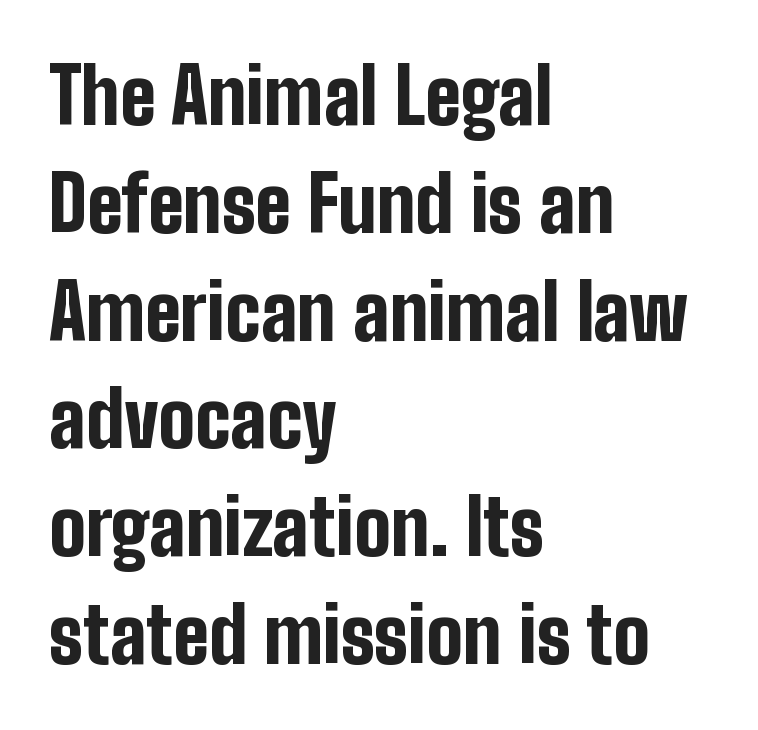
{"serif": "no", "italic": "no", "bold": "yes", "weight": "bold", "width": "condensed", "stroke_contrast": "low", "x_height": "medium", "monospaced": "no", "underline": "no", "align": "left", "line_spacing": "normal", "line_spacing_ratio": 1.4, "letter_spacing": "normal", "letter_spacing_em": 0.0, "glyph_px": 77}
